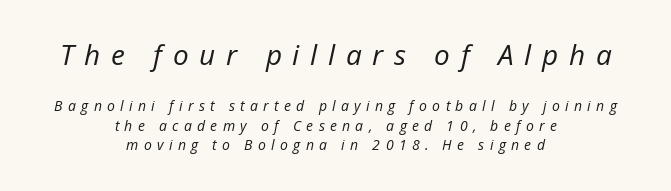
Which margin do the lines hug? Neither — every line sits in the middle. Nobody drew a line under any word here. The passage shown is typed in a proportional face where columns would drift. The earlier block is typeset at a bigger size than the later block.
